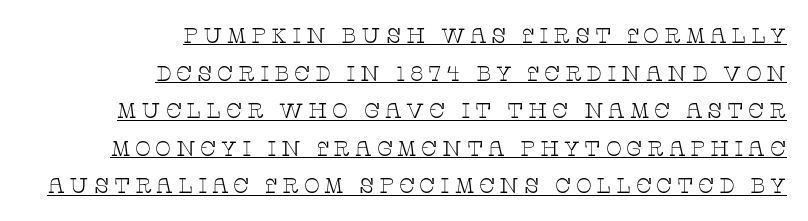
{"italic": "no", "bold": "no", "underline": "yes", "align": "right", "line_spacing_ratio": 1.79, "letter_spacing": "wide", "letter_spacing_em": 0.22, "glyph_px": 21}
